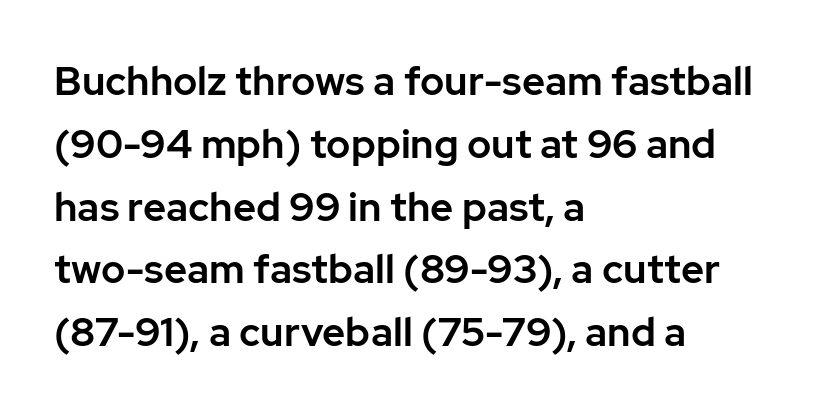
{"serif": "no", "italic": "no", "width": "normal", "stroke_contrast": "low", "x_height": "medium", "monospaced": "no", "underline": "no", "align": "left", "line_spacing": "normal", "line_spacing_ratio": 1.57, "letter_spacing": "normal", "letter_spacing_em": 0.0, "glyph_px": 40}
